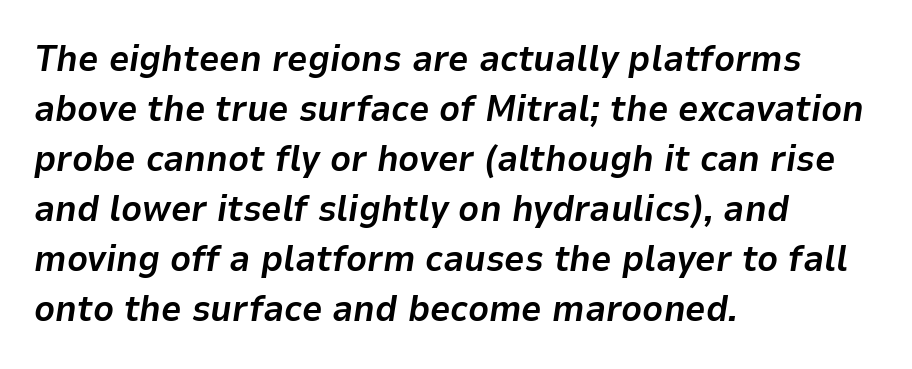
The image shows 36 px bold type, italic (leaning right); set left-aligned, normal line spacing (1.39x), normal letter spacing, not underlined; low stroke contrast and a medium x-height.
